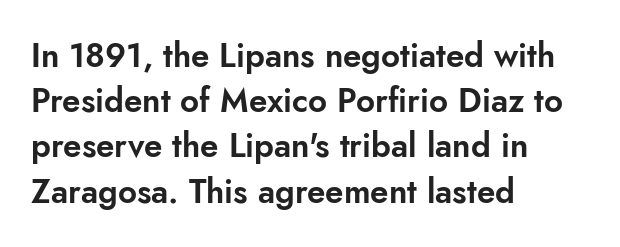
Q: Is the text italic (slanted)? A: No, it is upright.
Q: Is the typeface a serif or a sans-serif typeface? A: Sans-serif.
Q: Is the text underlined? A: No.
Q: How is the paragraph aligned? A: Left-aligned.
Q: Is the spacing between letters normal or unusually wide? A: Normal.
Q: Is the spacing between lines tight, normal or loose? A: Normal.
Q: Width (condensed, normal, or wide)? A: Normal.
Q: Stroke contrast? A: Low.
Q: x-height? A: Small.
Q: Monospaced? A: No.
